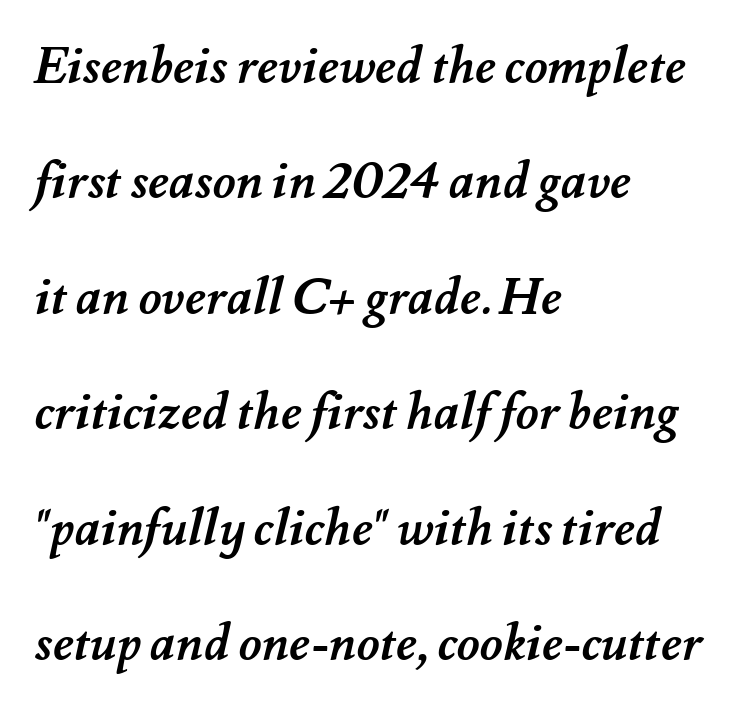
{"bold": "yes", "weight": "semibold", "width": "normal", "stroke_contrast": "medium", "x_height": "small", "monospaced": "no", "underline": "no", "align": "left", "line_spacing": "loose", "line_spacing_ratio": 2.31, "letter_spacing": "normal", "letter_spacing_em": 0.0, "glyph_px": 50}
